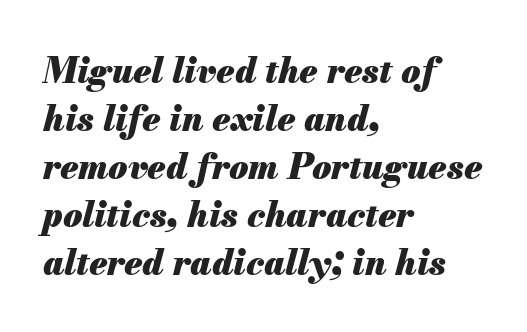
{"italic": "yes", "lean": "right", "slant_degrees": 13, "bold": "yes", "weight": "heavy", "width": "normal", "stroke_contrast": "medium", "x_height": "small", "monospaced": "no", "underline": "no", "align": "left", "line_spacing": "normal", "line_spacing_ratio": 1.37, "letter_spacing": "normal", "letter_spacing_em": 0.0, "glyph_px": 35}
